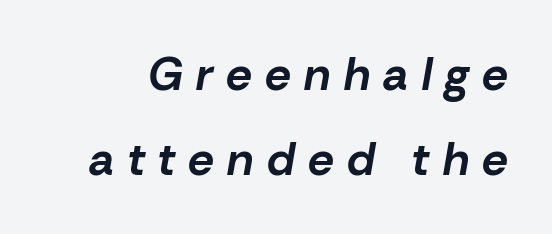
Q: Is the text bold? A: Yes.
Q: Is the text italic (slanted)? A: Yes, it leans right by about 10 degrees.
Q: Is the text underlined? A: No.
Q: Is the spacing between letters normal or unusually wide? A: Unusually wide.
Q: Width (condensed, normal, or wide)? A: Normal.
Q: Stroke contrast? A: Low.
Q: x-height? A: Medium.
Q: Monospaced? A: No.
